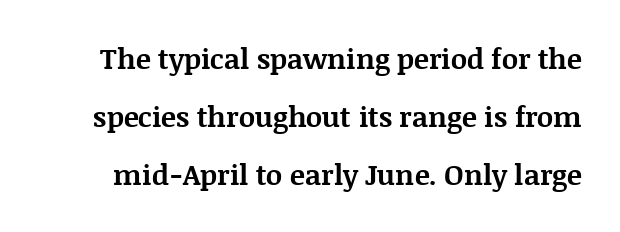
The image shows 28 px bold serif type, upright; set loose line spacing (2.07x), normal letter spacing, not underlined; medium stroke contrast and a large x-height.
